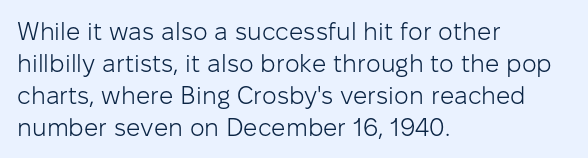
Glance below the letters and you will spot only blank space. The weight tops out at a normal text grade. Teacher's note: observe the even left margin — that is flush-left alignment. Interline gaps are of average width in this sample. In terms of posture, this sample is upright.
